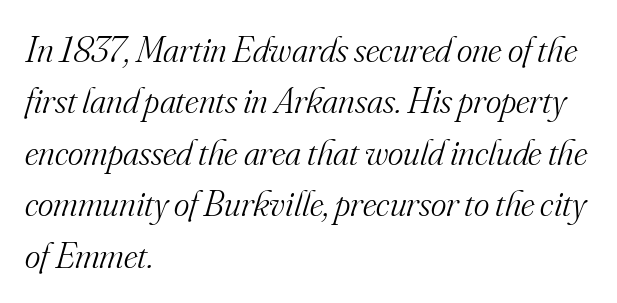
The image shows 37 px light serif type, italic (leaning right); set left-aligned, normal line spacing (1.39x), normal letter spacing, not underlined; medium stroke contrast and a small x-height.
